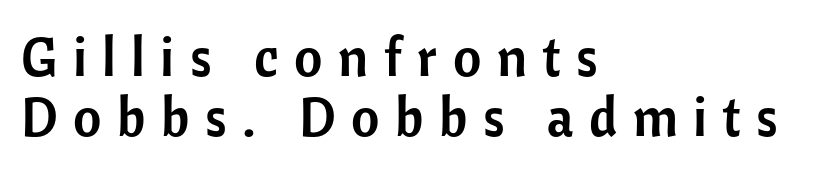
The tracking reads as deliberately expanded to a designer's eye. Posture: vertical. Does the type have serifs? No, each stem ends abruptly. Honestly, there is no underline to notice here at all. Character widths vary here, with narrow letters taking less room than wide ones.
